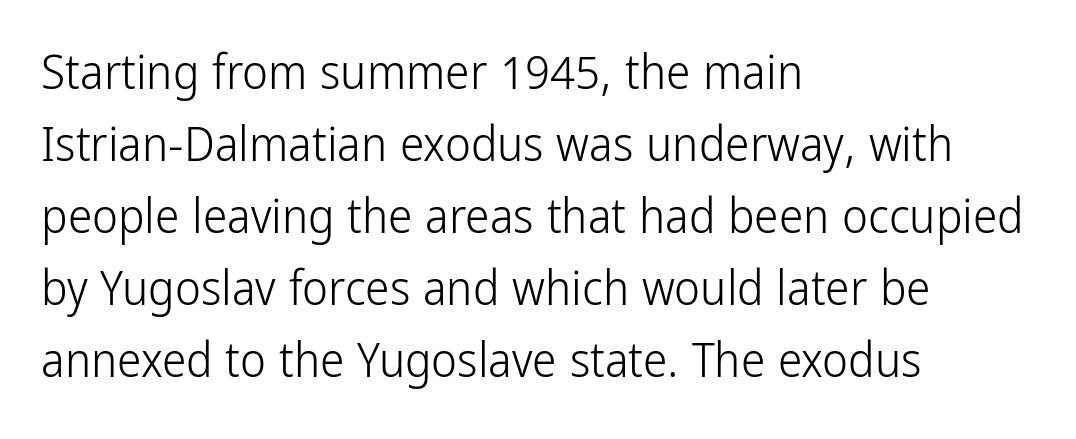
The image shows 49 px light, condensed sans-serif type, upright; set left-aligned, normal line spacing (1.47x), normal letter spacing, not underlined; low stroke contrast and a medium x-height.
